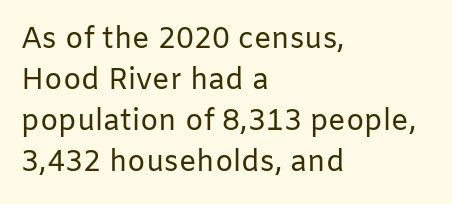
{"serif": "no", "italic": "no", "bold": "no", "weight": "regular", "width": "normal", "stroke_contrast": "low", "x_height": "medium", "monospaced": "no", "underline": "no", "align": "left", "line_spacing": "normal", "line_spacing_ratio": 1.41, "letter_spacing": "normal", "letter_spacing_em": 0.0, "glyph_px": 29}
